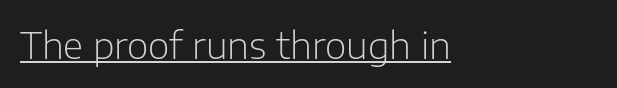
{"serif": "no", "italic": "no", "bold": "no", "weight": "light", "width": "normal", "stroke_contrast": "low", "x_height": "medium", "monospaced": "no", "underline": "yes", "align": "left", "letter_spacing": "normal", "letter_spacing_em": 0.0, "glyph_px": 37}
